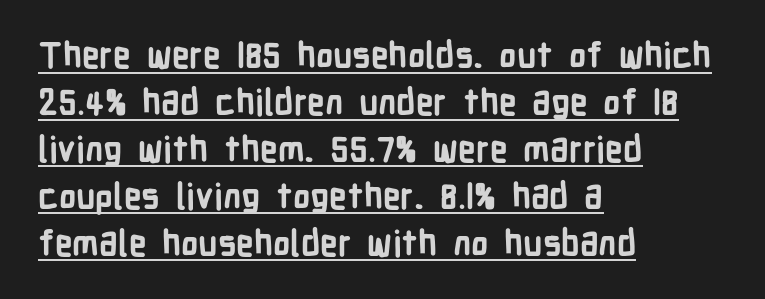
{"serif": "no", "italic": "no", "bold": "yes", "weight": "bold", "width": "condensed", "stroke_contrast": "low", "x_height": "medium", "monospaced": "no", "underline": "yes", "align": "left", "line_spacing": "normal", "line_spacing_ratio": 1.34, "letter_spacing": "normal", "letter_spacing_em": 0.0, "glyph_px": 35}
